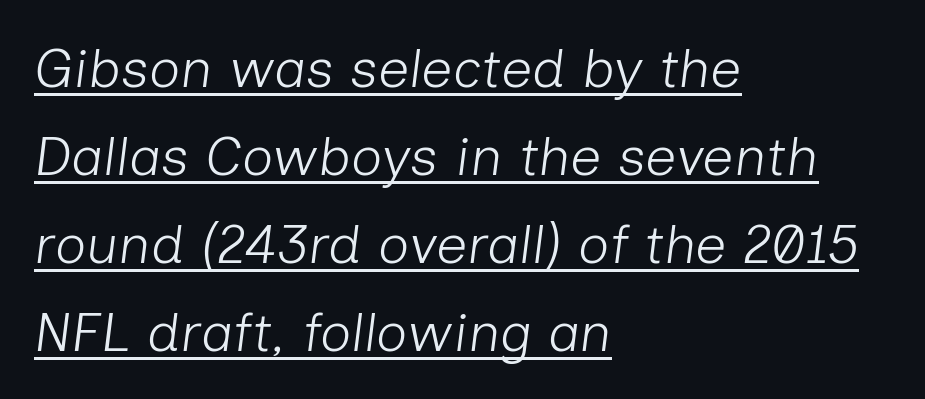
Each line starts at the same left margin while the right side varies. Leading: standard. There's an unmistakable incline to the writing here. Tracking here is standard; glyphs follow each other at the usual distance.
